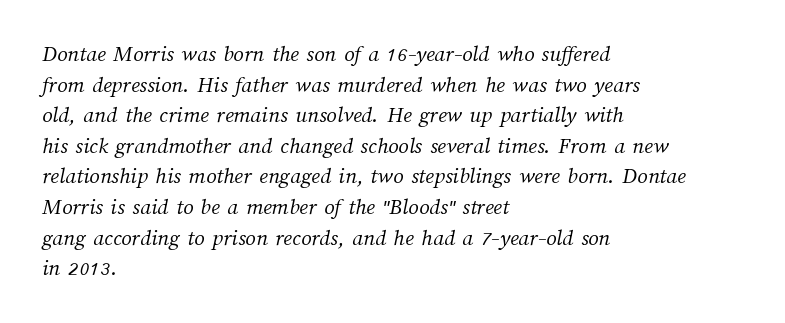
Casual observation: everything's shoved over to the left. The foot of each line stays bare and open. How are the letters spaced? Ordinarily, with no added tracking. Each stroke keeps to a modest, everyday thickness or less.
